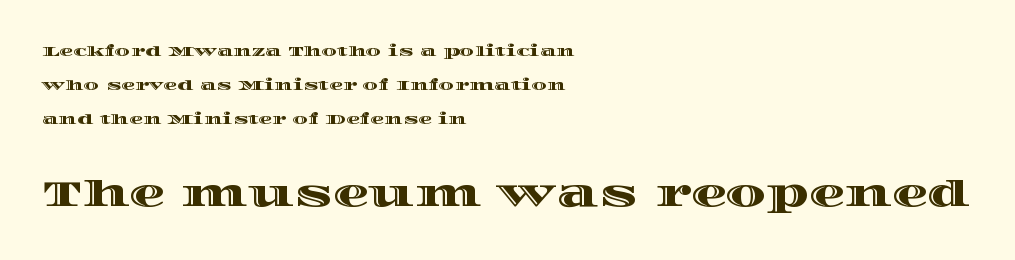
The image shows 36 px wide type, upright; set left-aligned, loose line spacing (2.42x), normal letter spacing, not underlined; the second (bottom) block is 2.57x larger; a large x-height.
